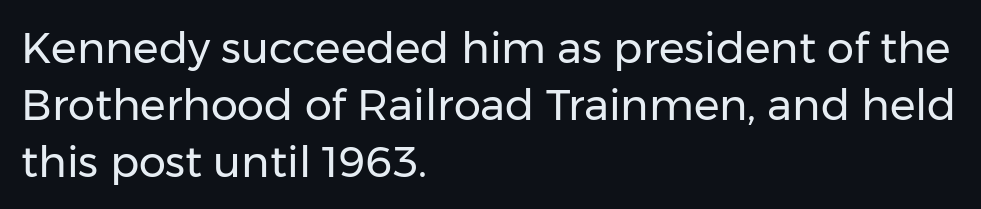
Q: Is the text bold? A: No.
Q: Is the text italic (slanted)? A: No, it is upright.
Q: Is the typeface a serif or a sans-serif typeface? A: Sans-serif.
Q: Is the text underlined? A: No.
Q: How is the paragraph aligned? A: Left-aligned.
Q: Is the spacing between letters normal or unusually wide? A: Normal.
Q: Is the spacing between lines tight, normal or loose? A: Normal.
Q: Width (condensed, normal, or wide)? A: Normal.
Q: Stroke contrast? A: Low.
Q: x-height? A: Medium.
Q: Monospaced? A: No.
